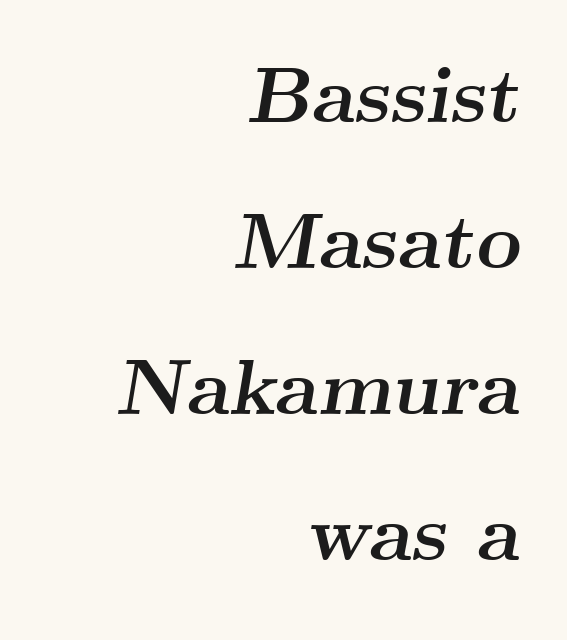
The image shows 78 px semibold, wide serif type, italic (leaning right); set right-aligned, line spacing 1.87x, normal letter spacing, not underlined; medium stroke contrast and a small x-height.
